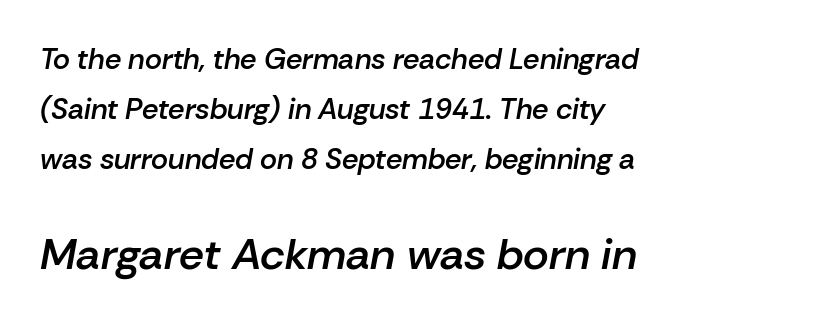
{"italic": "yes", "lean": "right", "slant_degrees": 10, "bold": "semi", "weight": "semibold", "width": "normal", "stroke_contrast": "low", "x_height": "medium", "monospaced": "no", "underline": "no", "align": "left", "line_spacing_ratio": 1.72, "letter_spacing": "normal", "letter_spacing_em": 0.0, "larger_block": "second", "size_ratio": 1.52, "glyph_px": 44}
